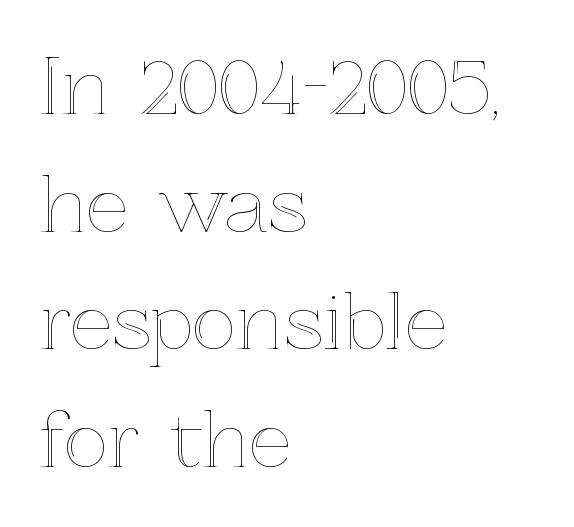
The image shows 75 px text type, upright; set left-aligned, normal line spacing (1.57x), normal letter spacing, not underlined; a medium x-height.
